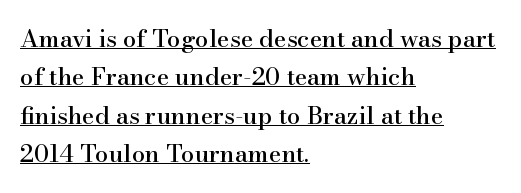
The rows are spaced the way most documents space them. Words appear dense and cohesive because spacing is normal. The passage shown is underscored from start to finish. Horizontal alignment here is leftward, the default for most running prose.
